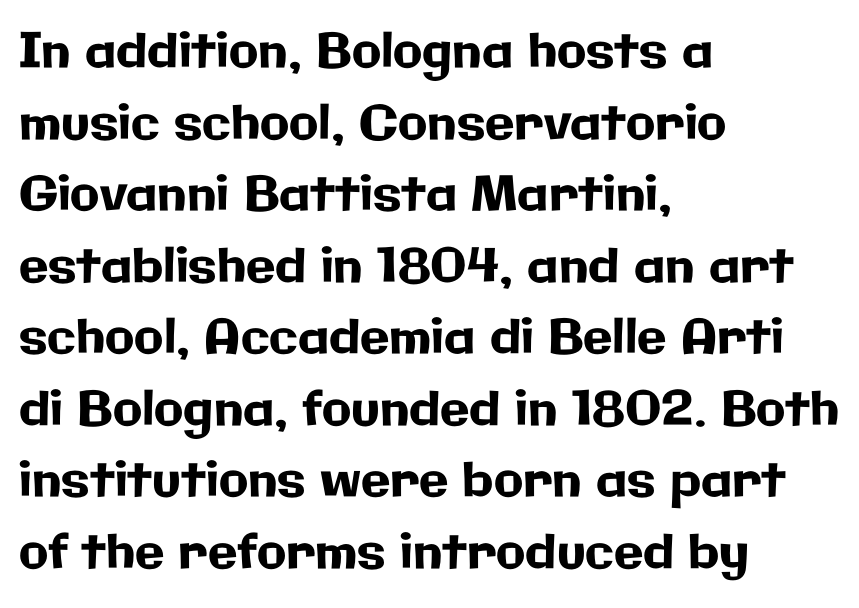
The image shows 48 px sans-serif type, upright; set left-aligned, normal line spacing (1.49x), normal letter spacing, not underlined; low stroke contrast and a medium x-height.
